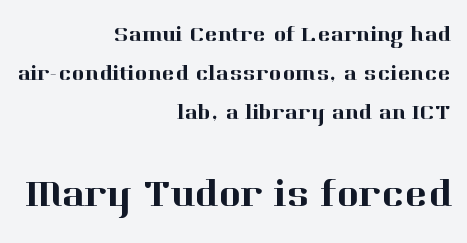
Larger block? The one below; the one above is distinctly smaller. Ascenders rise straight up at ninety degrees. The designer went with a serif here, giving each stem small feet. Is this a fixed-width face? No — the glyphs have proportional, varying widths.
